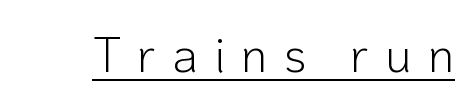
The image shows 49 px light sans-serif type, upright; set unusually wide letter spacing (+0.33 em), underlined; low stroke contrast and a medium x-height.
